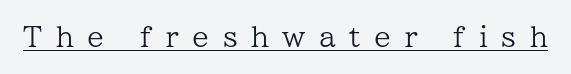
{"italic": "no", "bold": "no", "underline": "yes", "letter_spacing": "wide", "letter_spacing_em": 0.5, "glyph_px": 27}
